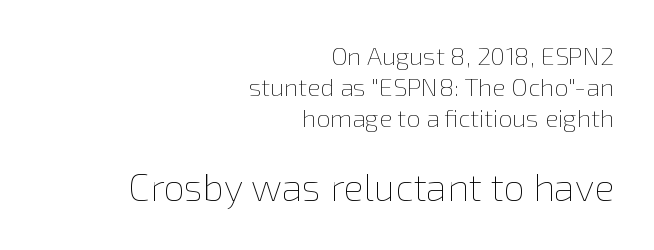
{"italic": "no", "bold": "no", "weight": "thin", "width": "normal", "stroke_contrast": "low", "x_height": "medium", "monospaced": "no", "underline": "no", "align": "right", "line_spacing_ratio": 1.24, "letter_spacing": "normal", "letter_spacing_em": 0.0, "larger_block": "second", "size_ratio": 1.52, "glyph_px": 38}
